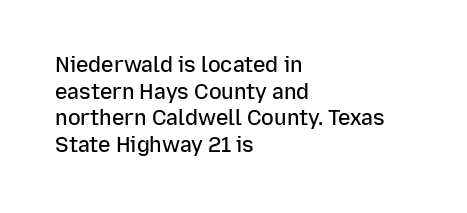
Casual observation: everything's shoved over to the left. Horizontal bands of white between lines are of average thickness. Tracking value appears to be zero — textbook default spacing. The letters stand straight up with perfectly vertical stems. Compared with an ordinary text face, these strokes are moderately heavier — a semibold. Anything drawn beneath the words? Only blank space.
